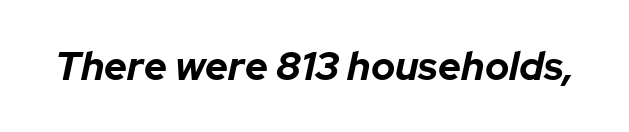
The image shows 40 px bold type, italic (leaning right); set normal letter spacing, not underlined; low stroke contrast and a medium x-height.
